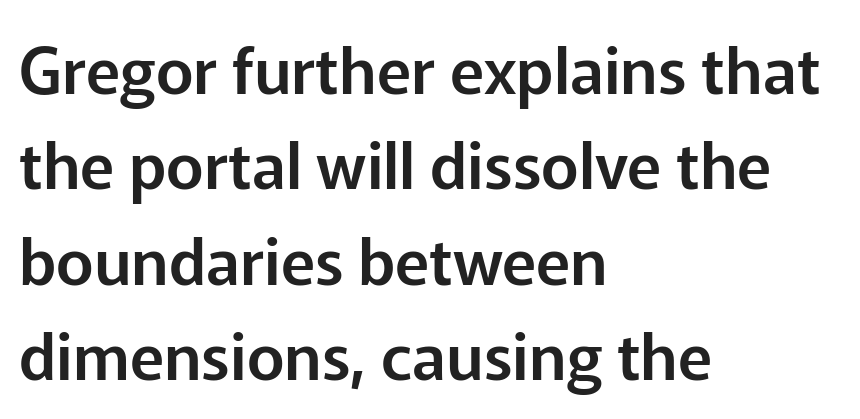
The image shows 64 px sans-serif type, upright; set left-aligned, normal line spacing (1.49x), normal letter spacing, not underlined; low stroke contrast and a medium x-height.
